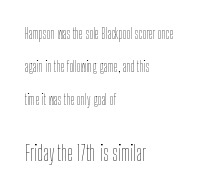
The image shows 21 px text type, upright; set left-aligned, loose line spacing (2.34x), normal letter spacing, not underlined; the second (bottom) block is 1.5x larger.
